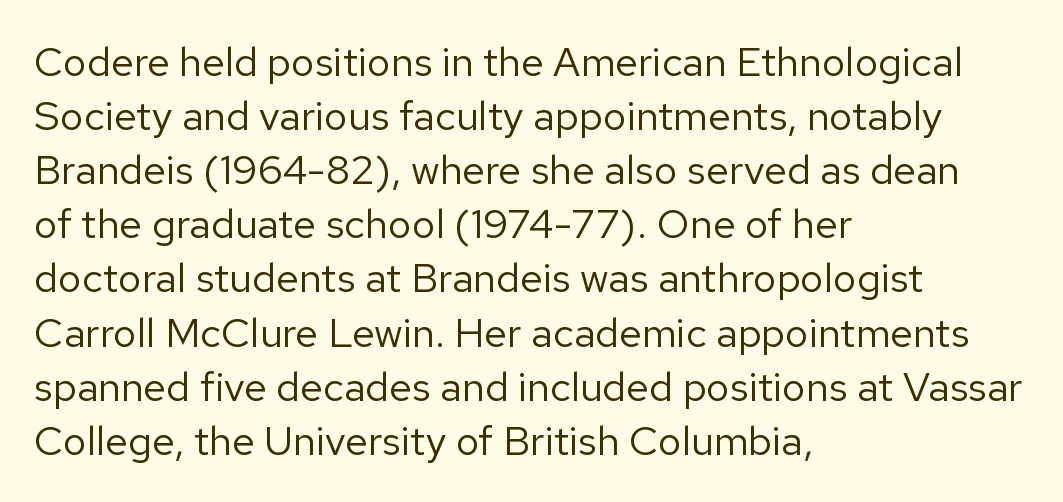
{"serif": "no", "italic": "no", "bold": "no", "weight": "regular", "width": "normal", "stroke_contrast": "low", "x_height": "medium", "monospaced": "no", "underline": "no", "align": "left", "line_spacing": "normal", "line_spacing_ratio": 1.32, "letter_spacing": "normal", "letter_spacing_em": 0.0, "glyph_px": 41}
